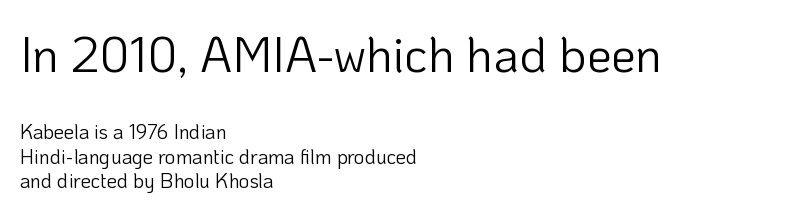
Q: Is the text bold? A: No.
Q: Is the text italic (slanted)? A: No, it is upright.
Q: Is the typeface a serif or a sans-serif typeface? A: Sans-serif.
Q: Is the text underlined? A: No.
Q: How is the paragraph aligned? A: Left-aligned.
Q: Is the spacing between letters normal or unusually wide? A: Normal.
Q: Which block of text is set in a larger size, the first (top) or the second (bottom)? A: The first (top) one.
Q: Width (condensed, normal, or wide)? A: Normal.
Q: Stroke contrast? A: Low.
Q: x-height? A: Medium.
Q: Monospaced? A: No.
